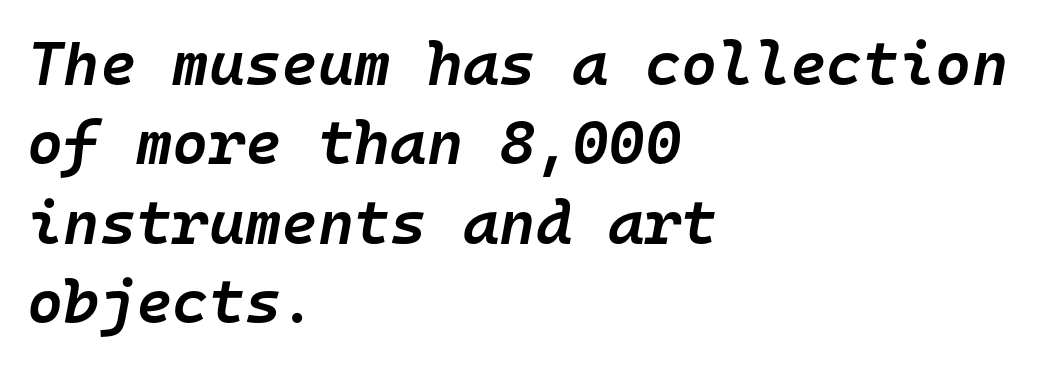
{"italic": "yes", "lean": "right", "slant_degrees": 10, "bold": "semi", "weight": "semibold", "width": "normal", "stroke_contrast": "low", "x_height": "medium", "monospaced": "yes", "underline": "no", "align": "left", "line_spacing": "normal", "line_spacing_ratio": 1.28, "letter_spacing": "normal", "letter_spacing_em": 0.0, "glyph_px": 62}
